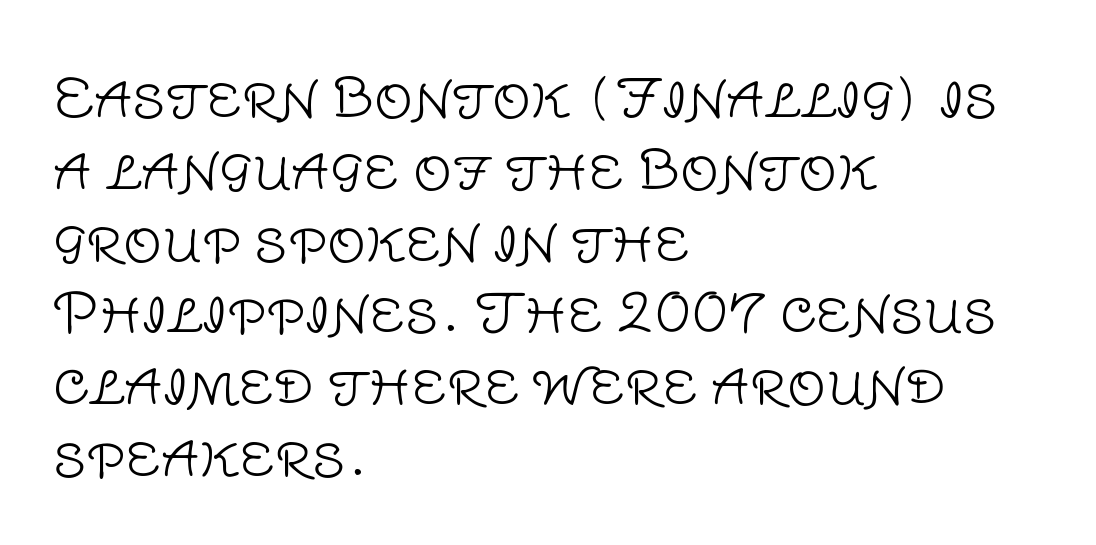
The image shows 54 px light sans-serif type; set left-aligned, normal line spacing (1.33x), normal letter spacing, not underlined; low stroke contrast and a large x-height.
